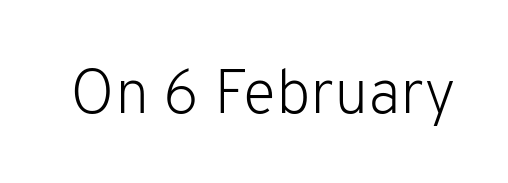
The image shows 62 px light sans-serif type, upright; set normal letter spacing, not underlined; low stroke contrast and a medium x-height.
